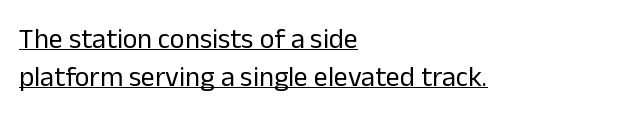
The image shows 28 px regular-weight sans-serif type, upright; set left-aligned, normal line spacing (1.36x), normal letter spacing, underlined; low stroke contrast and a medium x-height.
